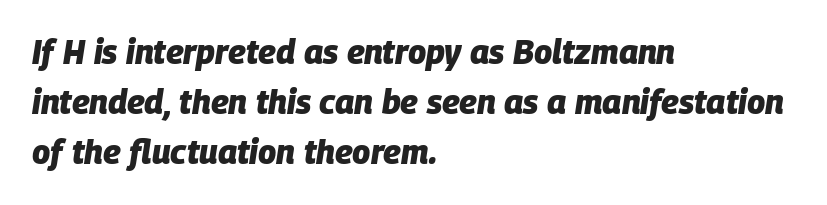
The image shows 33 px heavy type, italic (leaning right); set left-aligned, normal line spacing (1.52x), normal letter spacing, not underlined; low stroke contrast and a large x-height.
